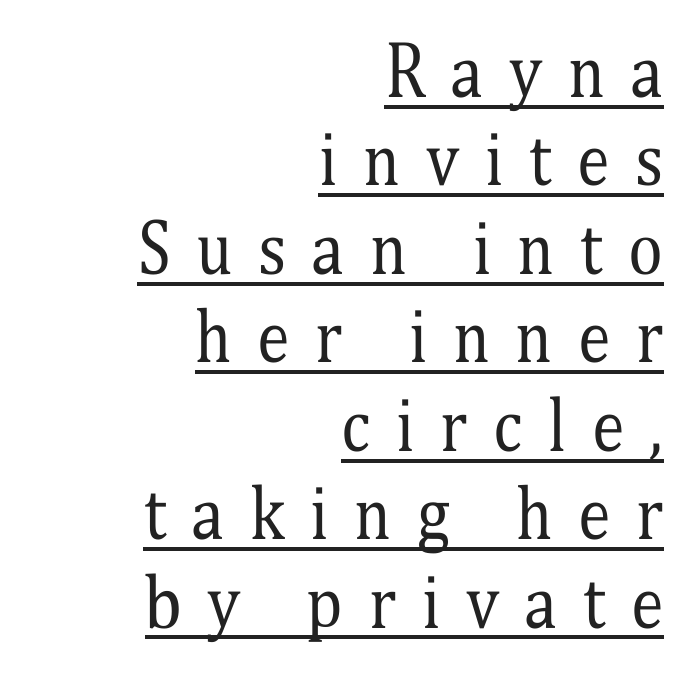
This reads as an unemphasized weight, regular at the heaviest. Regular leading. These lines are composed in type with serifs. Tracking value appears strongly positive — letters spread wide.
